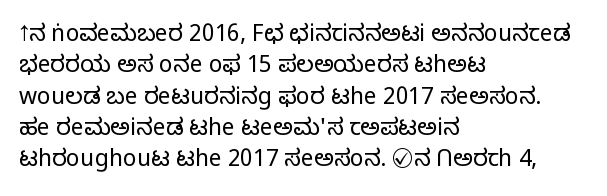
One glance says typical: line gaps are just what's usual. What stands out about the letter spacing? Nothing — it is the standard amount. This reads as an unemphasized weight, regular at the heaviest. The text block is weighted toward the left margin, trailing off unevenly rightward. Descender tails drop into unmarked territory. The specimen reads as upright at a glance.
